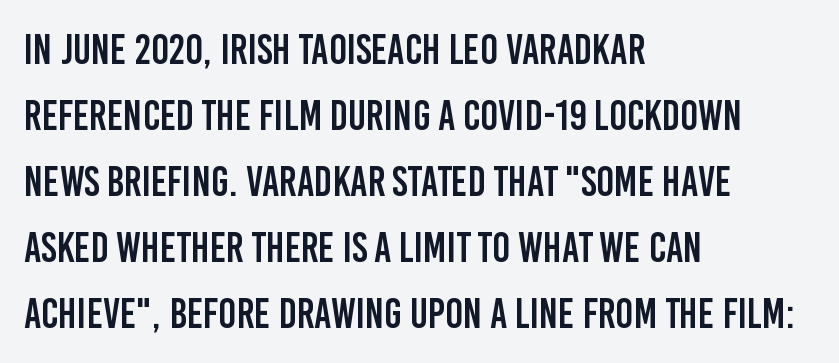
Quick note: interline space is typical. All the whitespace from short lines collects on the right. This sample has the flowing, uneven cadence of proportional lettering. Rule under the text: the space is simply empty. This is roman type, the default non-slanted kind.
